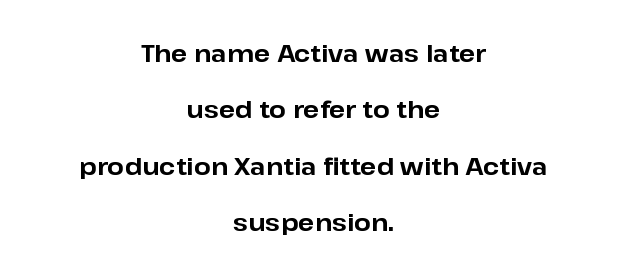
One-word summary of the alignment: center. The axis of the letterforms is exactly vertical. In terms of letterspacing, this is plain default setting. The leading is generous, giving the passage an open texture. The gap between lines stays unmarked.
